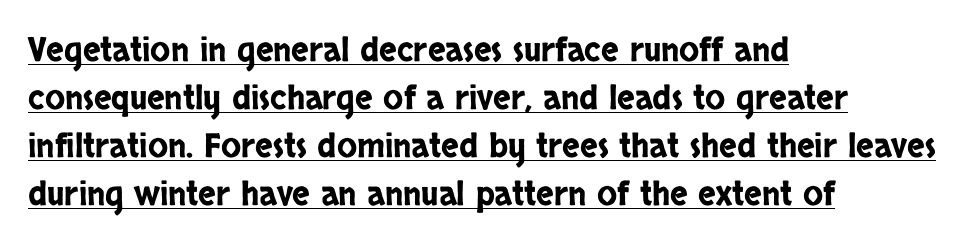
{"serif": "no", "italic": "no", "width": "condensed", "stroke_contrast": "low", "x_height": "large", "monospaced": "no", "underline": "yes", "align": "left", "line_spacing": "normal", "line_spacing_ratio": 1.45, "letter_spacing": "normal", "letter_spacing_em": 0.0, "glyph_px": 33}
